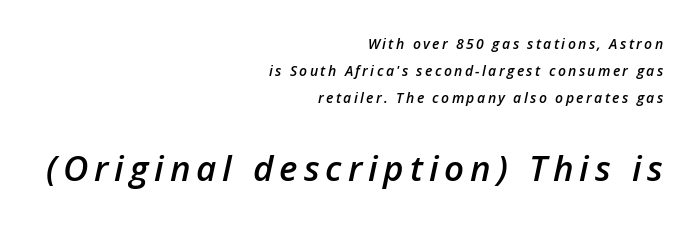
The image shows 35 px semibold type, italic (leaning right); set right-aligned, loose line spacing (1.94x), not underlined; the second (bottom) block is 2.5x larger; low stroke contrast and a medium x-height.
